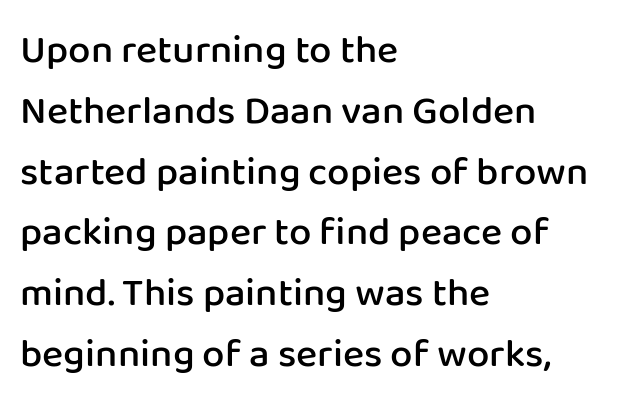
The gaps between neighbouring characters are ordinary and unremarkable. The paragraph has a hard left edge and a soft right edge. The glyphs are unaccompanied by any horizontal stroke below them. The rendering shows plain stroke endings on the letterforms — a sans-serif design.
